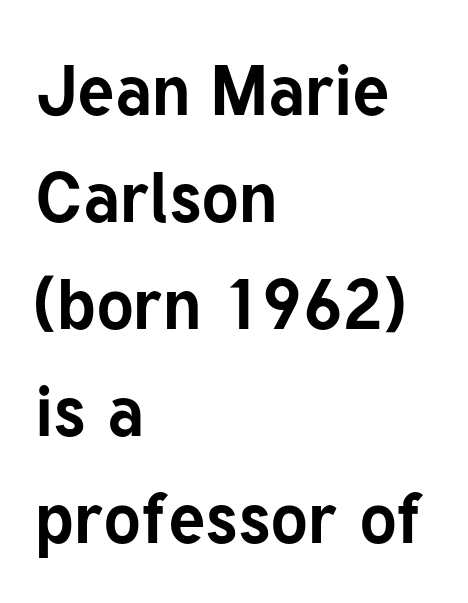
{"serif": "no", "italic": "no", "bold": "yes", "weight": "bold", "width": "normal", "stroke_contrast": "low", "x_height": "medium", "monospaced": "no", "underline": "no", "align": "left", "line_spacing": "normal", "line_spacing_ratio": 1.53, "letter_spacing": "normal", "letter_spacing_em": 0.0, "glyph_px": 70}
